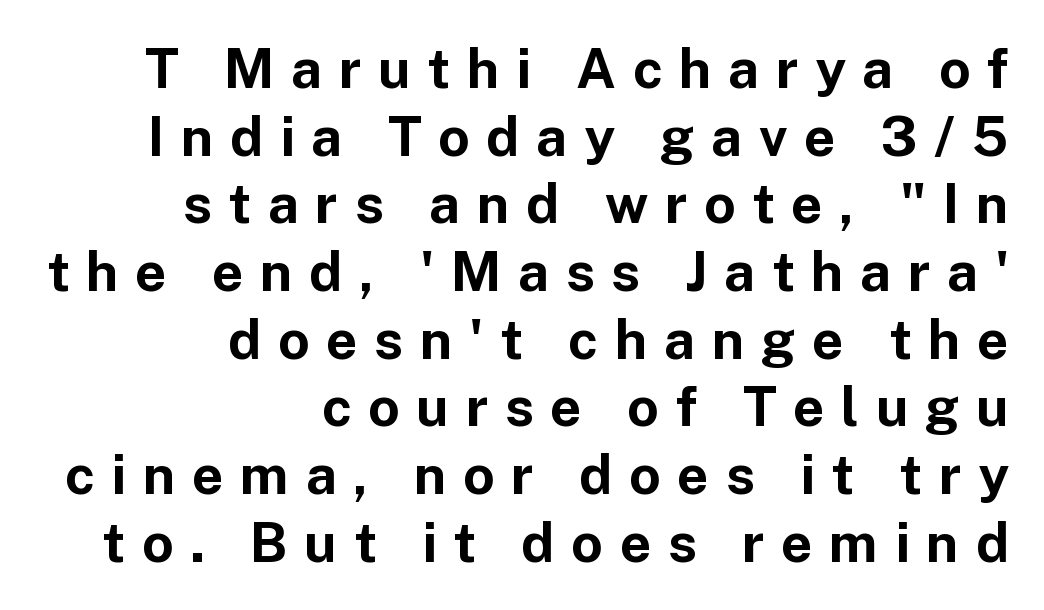
Q: Is the text bold? A: Yes.
Q: Is the text italic (slanted)? A: No, it is upright.
Q: Is the typeface a serif or a sans-serif typeface? A: Sans-serif.
Q: Is the text underlined? A: No.
Q: How is the paragraph aligned? A: Right-aligned.
Q: Is the spacing between letters normal or unusually wide? A: Unusually wide.
Q: Width (condensed, normal, or wide)? A: Normal.
Q: Stroke contrast? A: Low.
Q: x-height? A: Medium.
Q: Monospaced? A: No.
